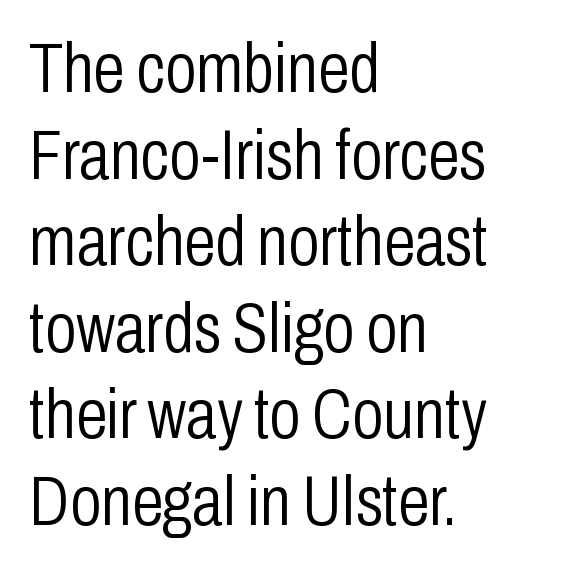
Is the block centered? No — it sits flush against the left margin. Look at the bottom of the vertical strokes: they stop flat, with no serifs. The strokes carry an ordinary text weight at most. Is this a fixed-width face? No — the glyphs have proportional, varying widths.
